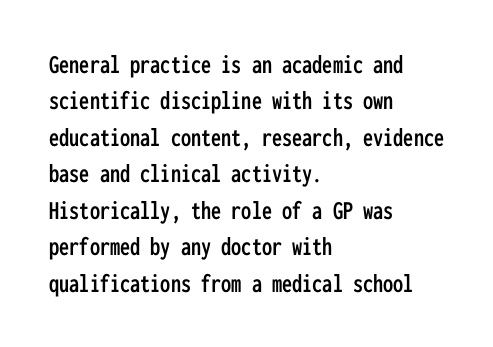
Q: Is the text italic (slanted)? A: No, it is upright.
Q: Is the text underlined? A: No.
Q: How is the paragraph aligned? A: Left-aligned.
Q: Is the spacing between letters normal or unusually wide? A: Normal.
Q: Is the spacing between lines tight, normal or loose? A: Normal.
